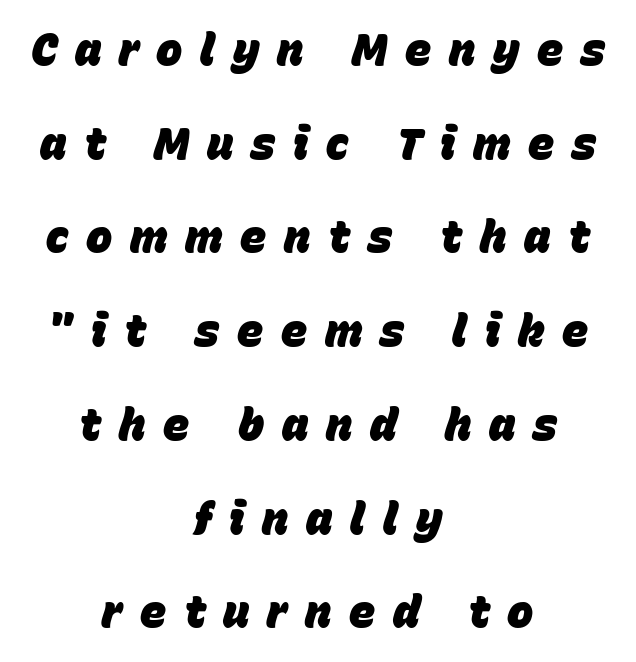
Q: Is the text bold? A: Yes.
Q: Is the text italic (slanted)? A: Yes, it leans right by about 15 degrees.
Q: Is the text underlined? A: No.
Q: How is the paragraph aligned? A: Centered.
Q: Is the spacing between letters normal or unusually wide? A: Unusually wide.
Q: Is the spacing between lines tight, normal or loose? A: Loose.
Q: Width (condensed, normal, or wide)? A: Normal.
Q: Stroke contrast? A: Low.
Q: x-height? A: Large.
Q: Monospaced? A: No.
